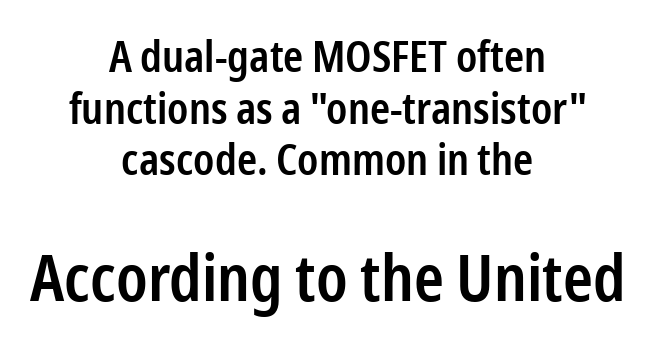
The image shows 64 px semibold, condensed sans-serif type, upright; set centered, line spacing 1.2x, normal letter spacing, not underlined; the second (bottom) block is 1.49x larger; low stroke contrast and a medium x-height.
